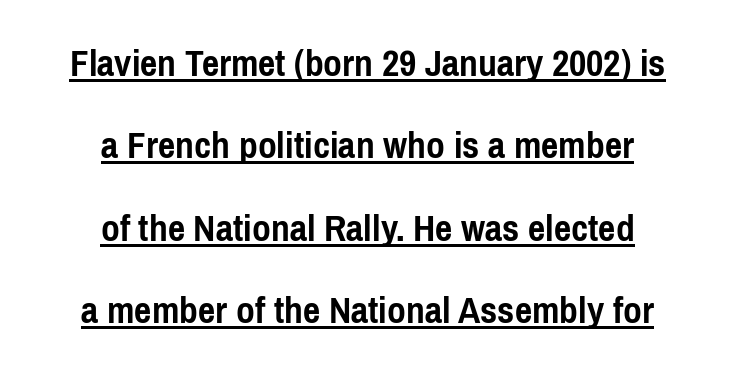
{"serif": "no", "italic": "no", "bold": "yes", "weight": "semibold", "width": "condensed", "stroke_contrast": "low", "x_height": "medium", "monospaced": "no", "underline": "yes", "align": "center", "line_spacing": "loose", "line_spacing_ratio": 2.01, "letter_spacing": "normal", "letter_spacing_em": 0.0, "glyph_px": 41}
